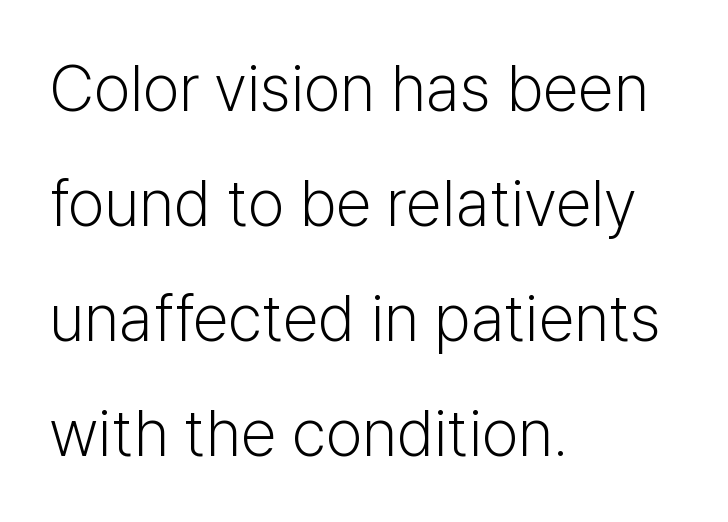
{"serif": "no", "italic": "no", "bold": "no", "weight": "light", "width": "normal", "stroke_contrast": "low", "x_height": "medium", "monospaced": "no", "underline": "no", "align": "left", "line_spacing_ratio": 1.77, "letter_spacing": "normal", "letter_spacing_em": 0.0, "glyph_px": 65}
